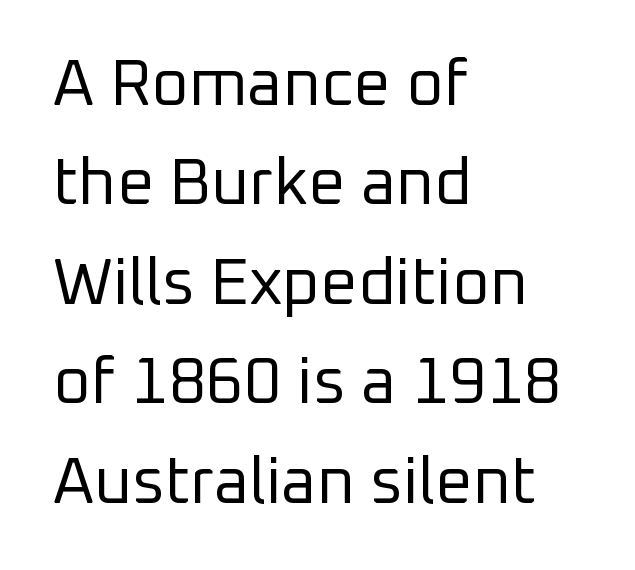
Q: Is the text bold? A: No.
Q: Is the text italic (slanted)? A: No, it is upright.
Q: Is the typeface a serif or a sans-serif typeface? A: Sans-serif.
Q: Is the text underlined? A: No.
Q: How is the paragraph aligned? A: Left-aligned.
Q: Is the spacing between letters normal or unusually wide? A: Normal.
Q: Is the spacing between lines tight, normal or loose? A: Normal.
Q: Width (condensed, normal, or wide)? A: Normal.
Q: Stroke contrast? A: Low.
Q: x-height? A: Medium.
Q: Monospaced? A: No.
